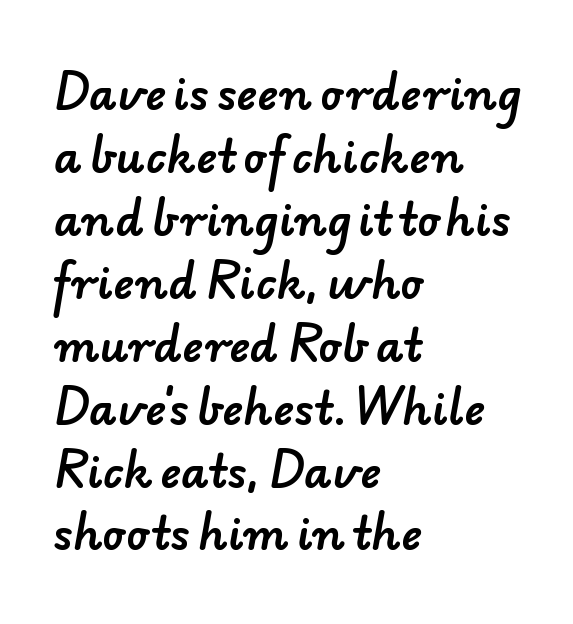
The lines are quadded left. The designer left line spacing at the default. The string is rendered with underlining switched off. Tracking here is standard; glyphs follow each other at the usual distance.
